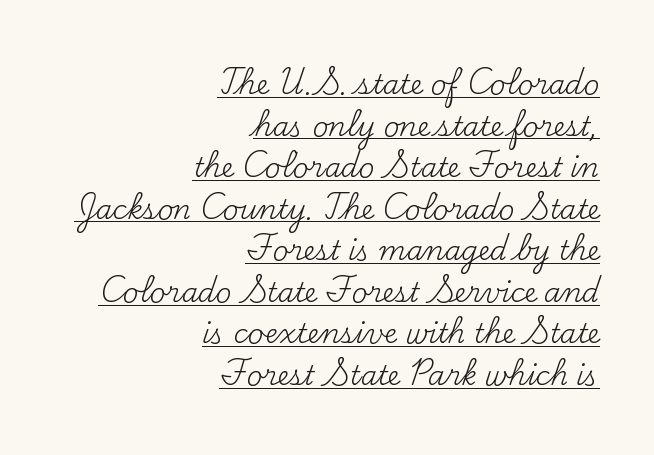
The image shows 27 px text type; set right-aligned, normal line spacing (1.54x), normal letter spacing, underlined.
